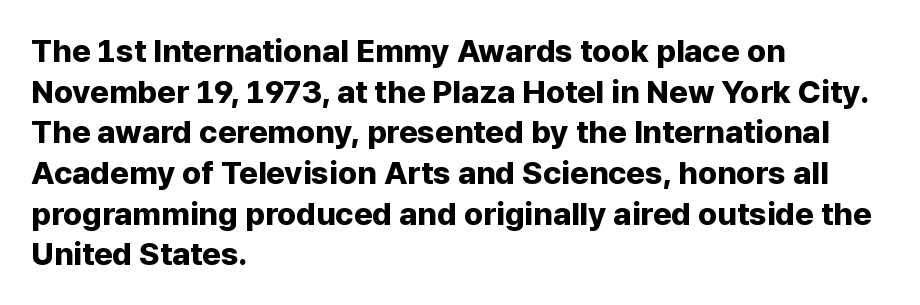
The glyphs have the mass of a bold cut. Rows of type keep a routine distance in the vertical direction. The typography opts for an upright posture over an oblique one. Varying glyph widths throughout — classic text-font behaviour. Visually the block forms a straight wall on the left and a jagged coastline on the right.
